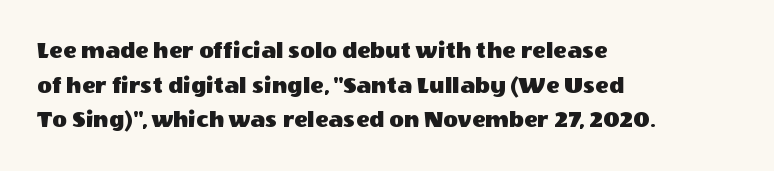
{"italic": "no", "underline": "no", "align": "left", "line_spacing": "normal", "line_spacing_ratio": 1.39, "letter_spacing": "normal", "letter_spacing_em": 0.0, "glyph_px": 25}
